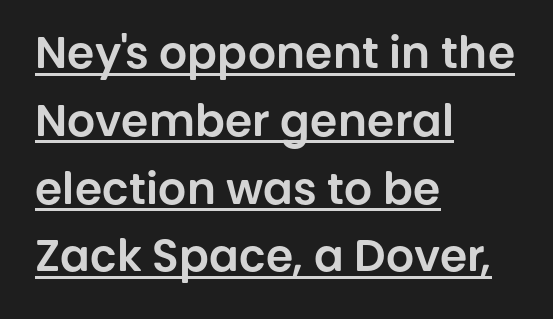
Regarding serifs, this sample does without them. Looks like regular typesetting: each glyph gets only the width it needs. A student would call this left alignment; a typographer would say flush left, rag right. What decoration does the sample have? An underline. Standard letterfit; no display-style spreading of the glyphs. If you drew a line through each stem, it would be perfectly vertical.
